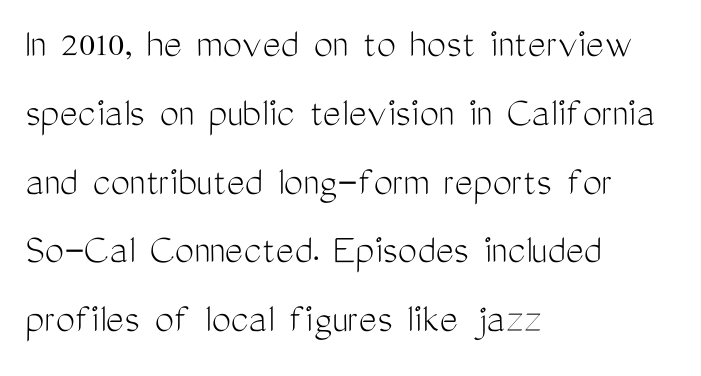
Q: Is the text bold? A: No.
Q: Is the text italic (slanted)? A: No, it is upright.
Q: Is the typeface a serif or a sans-serif typeface? A: Sans-serif.
Q: Is the text underlined? A: No.
Q: How is the paragraph aligned? A: Left-aligned.
Q: Is the spacing between letters normal or unusually wide? A: Normal.
Q: Is the spacing between lines tight, normal or loose? A: Normal.
Q: Width (condensed, normal, or wide)? A: Condensed.
Q: Stroke contrast? A: Medium.
Q: x-height? A: Medium.
Q: Monospaced? A: No.
